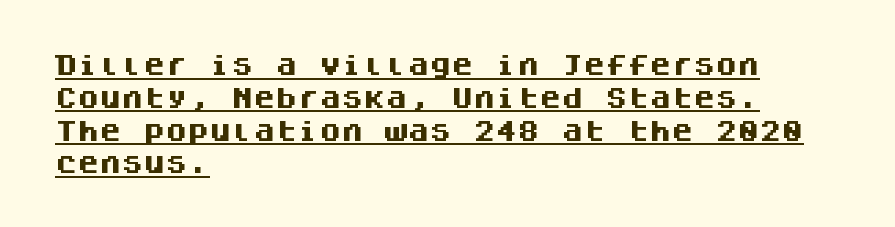
In terms of posture, this sample is upright. Check the space under the baseline: a stroke is drawn there. Reading down the block, your eye returns to a fixed left position each line. Plenty of ink on the page — the face is bold.
